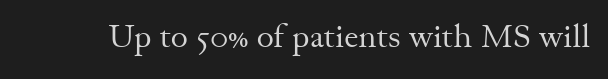
The image shows 33 px regular-weight serif type, upright; set normal letter spacing, not underlined; medium stroke contrast and a small x-height.
